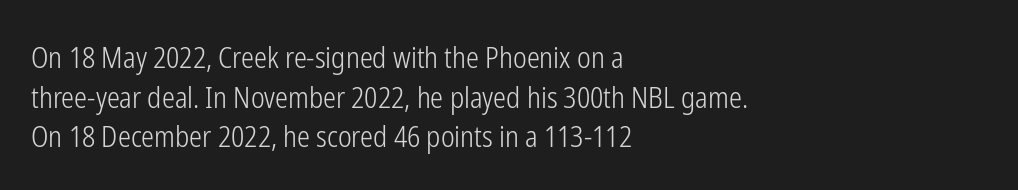
The image shows 29 px light, condensed sans-serif type, upright; set left-aligned, normal line spacing (1.37x), normal letter spacing, not underlined; low stroke contrast and a medium x-height.
